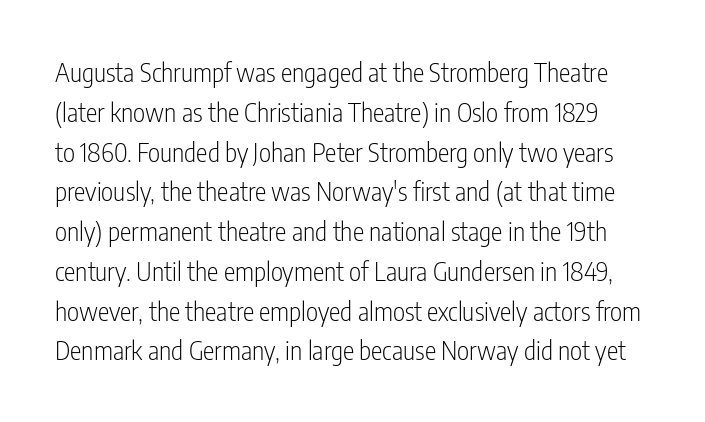
The image shows 26 px text type, upright; set normal line spacing (1.53x), normal letter spacing, not underlined.
